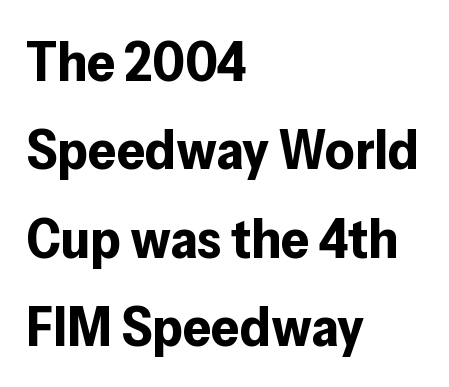
Q: Is the text bold? A: Yes.
Q: Is the text italic (slanted)? A: No, it is upright.
Q: Is the typeface a serif or a sans-serif typeface? A: Sans-serif.
Q: Is the text underlined? A: No.
Q: How is the paragraph aligned? A: Left-aligned.
Q: Is the spacing between letters normal or unusually wide? A: Normal.
Q: Is the spacing between lines tight, normal or loose? A: Normal.
Q: Width (condensed, normal, or wide)? A: Normal.
Q: Stroke contrast? A: Low.
Q: x-height? A: Medium.
Q: Monospaced? A: No.
